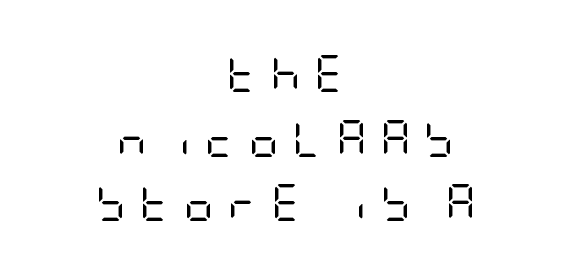
{"serif": "no", "italic": "no", "bold": "no", "weight": "regular", "width": "condensed", "stroke_contrast": "low", "x_height": "large", "underline": "no", "align": "center", "line_spacing_ratio": 1.75, "letter_spacing": "wide", "letter_spacing_em": 0.37, "glyph_px": 37}
